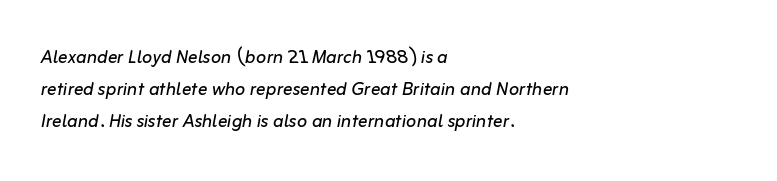
Stroke thickness stays within the range of a standard reading face or lighter. Slant detected: the letters are inclined. Honestly, the row spacing looks completely unremarkable. This sample uses plain, unmodified letter spacing. Lines of text with bare space underneath. The passage is arranged the way most books set body copy — flush left.
